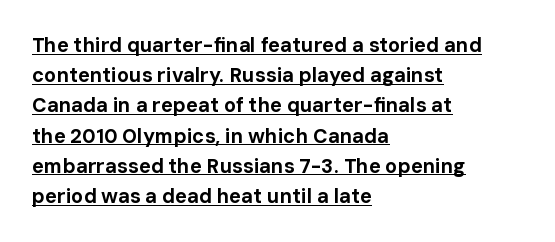
The image shows 20 px bold type, upright; set left-aligned, normal line spacing (1.51x), normal letter spacing, underlined.
